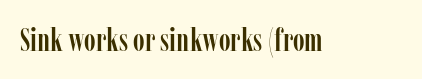
The image shows 32 px condensed serif type, upright; set normal letter spacing, not underlined; low stroke contrast and a medium x-height.
